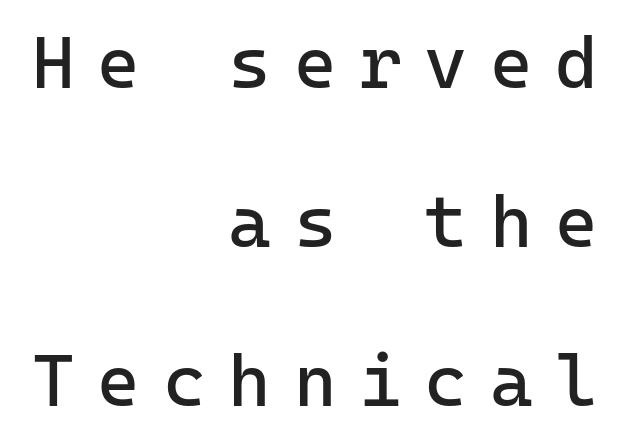
The image shows 73 px regular-weight sans-serif type, upright, monospaced; set right-aligned, loose line spacing (2.18x), unusually wide letter spacing (+0.31 em), not underlined; low stroke contrast and a medium x-height.
